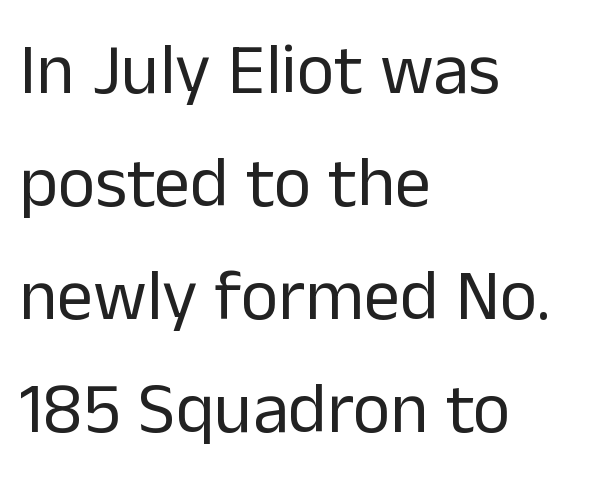
To sum up the face: it is a sans, with no serifs. Heft: none added — not bold. You could call the tracking neutral — neither tight nor loose. You can tell it's not italic because the verticals are truly vertical. The gap between lines stays unmarked. A student would call this left alignment; a typographer would say flush left, rag right.
